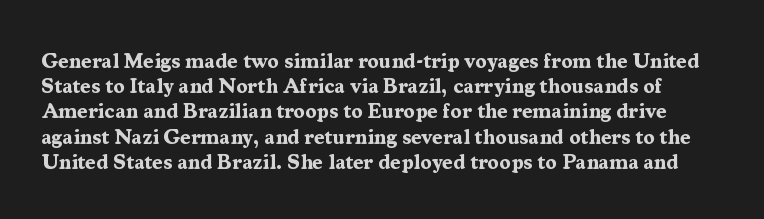
The image shows 21 px bold type, upright; set line spacing 1.2x, normal letter spacing, not underlined.
